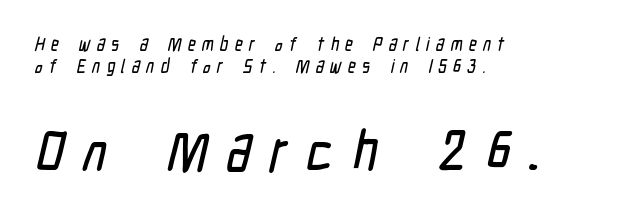
Spacing verdict: proportional, widths tailored to each character. What stands out about the letter spacing? Its width — letters are far apart. Visually, the bottom section dominates because its glyphs are scaled up. The characters display no serif detailing; their extremities are plain.
